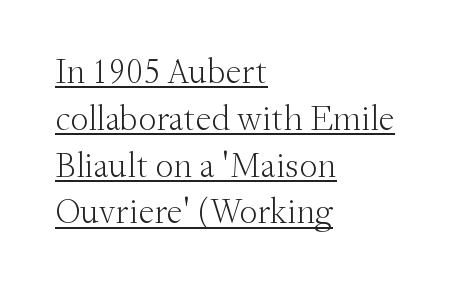
{"serif": "yes", "italic": "no", "bold": "no", "weight": "light", "width": "normal", "stroke_contrast": "medium", "x_height": "small", "monospaced": "no", "underline": "yes", "align": "left", "line_spacing": "normal", "line_spacing_ratio": 1.3, "letter_spacing": "normal", "letter_spacing_em": 0.0, "glyph_px": 36}
